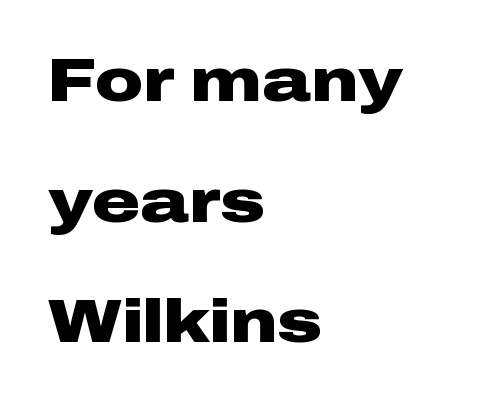
The image shows 60 px heavy, wide sans-serif type, upright; set left-aligned, loose line spacing (2.01x), normal letter spacing, not underlined; low stroke contrast and a medium x-height.
